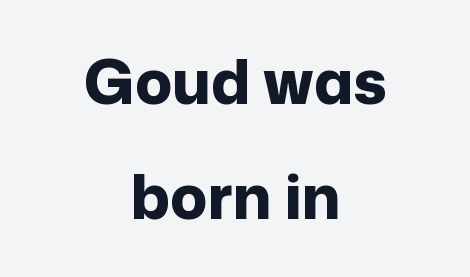
The face used here is a sans, in the tradition of grotesques and geometrics. Spacing verdict: proportional, widths tailored to each character. Every character sits straight up, as roman type does. The letterforms sit shoulder to shoulder at normal distance. The space directly below the letters is spotless.
